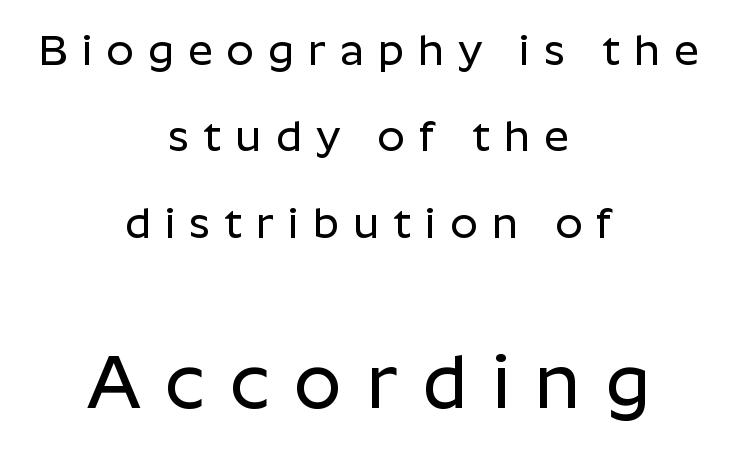
Q: Is the text italic (slanted)? A: No, it is upright.
Q: Is the typeface a serif or a sans-serif typeface? A: Sans-serif.
Q: Is the text underlined? A: No.
Q: How is the paragraph aligned? A: Centered.
Q: Is the spacing between letters normal or unusually wide? A: Unusually wide.
Q: Is the spacing between lines tight, normal or loose? A: Loose.
Q: Which block of text is set in a larger size, the first (top) or the second (bottom)? A: The second (bottom) one.
Q: Width (condensed, normal, or wide)? A: Normal.
Q: Stroke contrast? A: Low.
Q: x-height? A: Medium.
Q: Monospaced? A: No.
